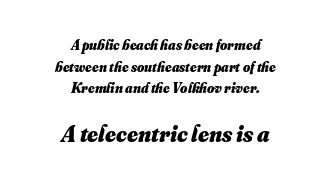
Default kerning and tracking; the words read as compact shapes. The paragraph shown floats in the horizontal middle. Which of the two is more prominent by size? The second, at the bottom. Bare-footed words on every line.
